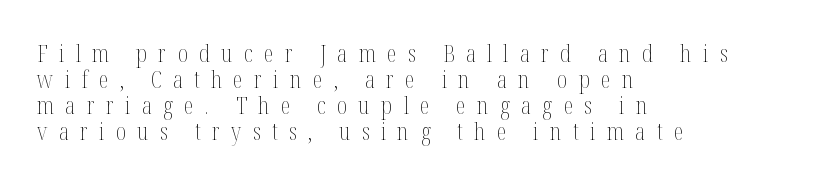
Q: Is the text bold? A: No.
Q: Is the text italic (slanted)? A: No, it is upright.
Q: Is the text underlined? A: No.
Q: How is the paragraph aligned? A: Left-aligned.
Q: Is the spacing between letters normal or unusually wide? A: Unusually wide.
Q: Is the spacing between lines tight, normal or loose? A: Tight.
